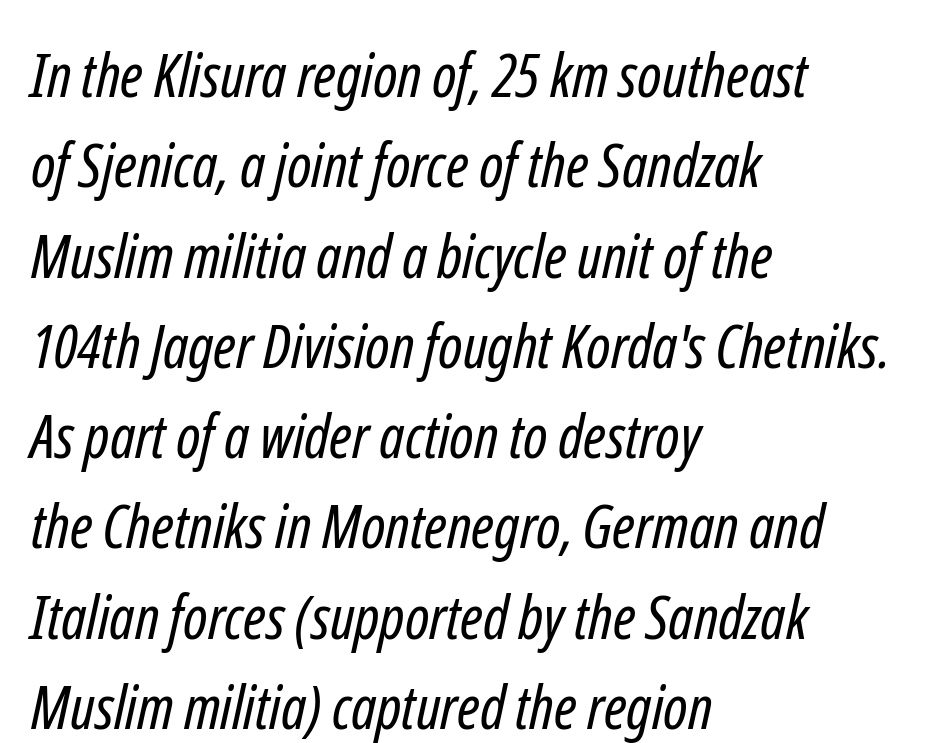
{"serif": "no", "bold": "no", "weight": "regular", "width": "condensed", "stroke_contrast": "low", "x_height": "medium", "monospaced": "no", "underline": "no", "align": "left", "line_spacing": "normal", "line_spacing_ratio": 1.48, "letter_spacing": "normal", "letter_spacing_em": 0.0, "glyph_px": 61}
